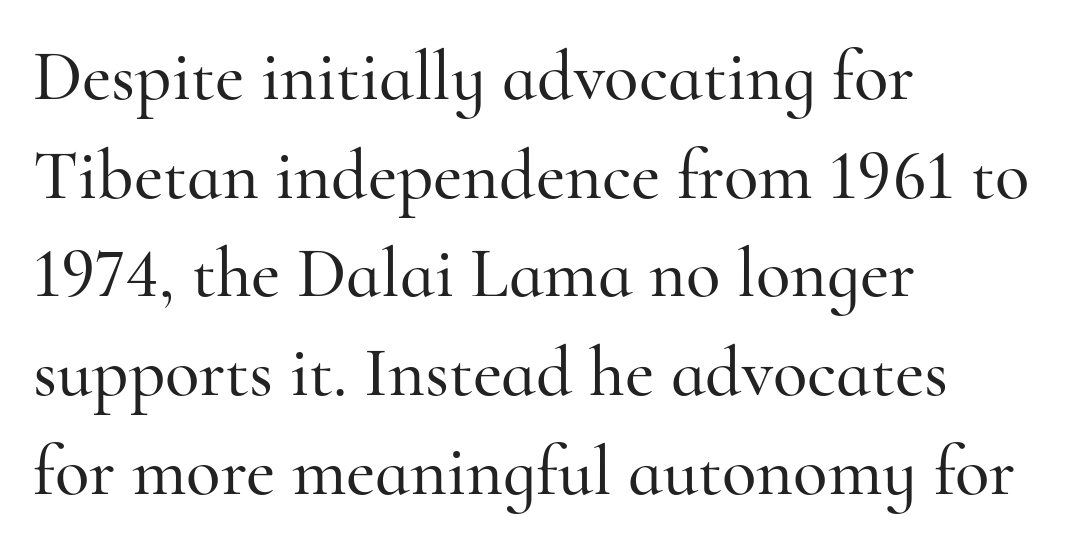
Bare-footed words on every line. The passage shown is typed in a proportional face where columns would drift. The line texture is even and compact thanks to regular tracking. When letters stand straight like this, we call the style roman or upright. Regular leading.
